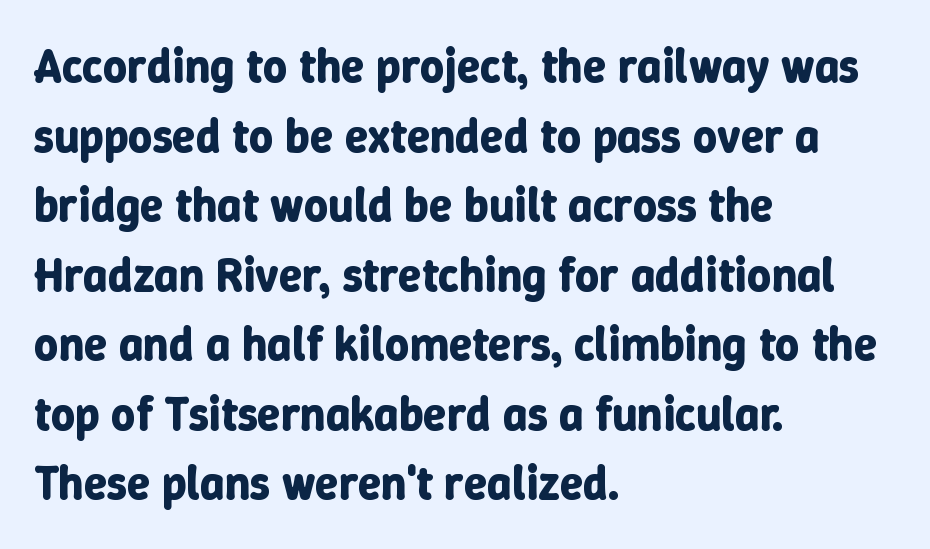
Does extra space separate the letters? No, they use regular spacing. Bare-footed words on every line. Every row of glyphs begins at an identical x-position on the left. These lines sit exactly where default settings would place them. Compared with an ordinary text face, these strokes are far heavier — a full bold.
